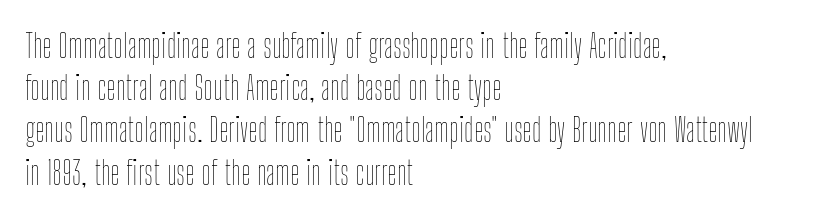
{"italic": "no", "bold": "no", "weight": "thin", "width": "condensed", "stroke_contrast": "low", "x_height": "medium", "monospaced": "no", "underline": "no", "align": "left", "line_spacing": "normal", "line_spacing_ratio": 1.28, "letter_spacing": "normal", "letter_spacing_em": 0.0, "glyph_px": 33}
